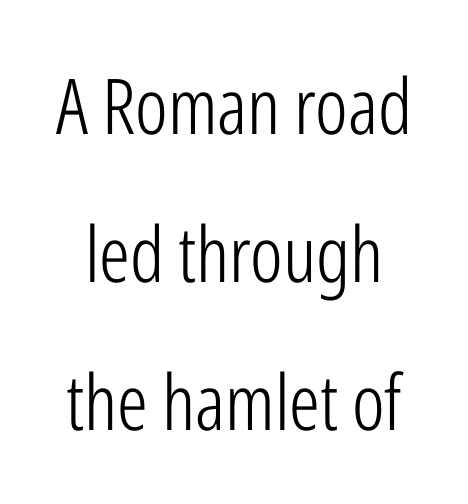
Q: Is the text bold? A: No.
Q: Is the text italic (slanted)? A: No, it is upright.
Q: Is the typeface a serif or a sans-serif typeface? A: Sans-serif.
Q: Is the text underlined? A: No.
Q: Is the spacing between letters normal or unusually wide? A: Normal.
Q: Is the spacing between lines tight, normal or loose? A: Loose.
Q: Width (condensed, normal, or wide)? A: Condensed.
Q: Stroke contrast? A: Low.
Q: x-height? A: Medium.
Q: Monospaced? A: No.
